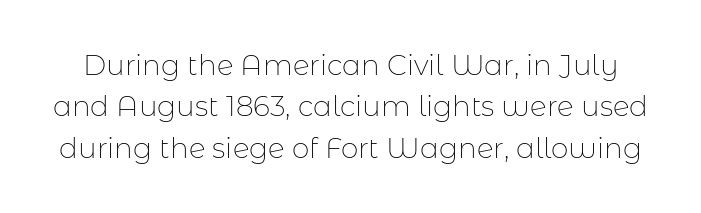
{"serif": "no", "italic": "no", "bold": "no", "weight": "thin", "width": "normal", "stroke_contrast": "low", "x_height": "medium", "monospaced": "no", "underline": "no", "line_spacing": "normal", "line_spacing_ratio": 1.48, "letter_spacing": "normal", "letter_spacing_em": 0.0, "glyph_px": 28}
